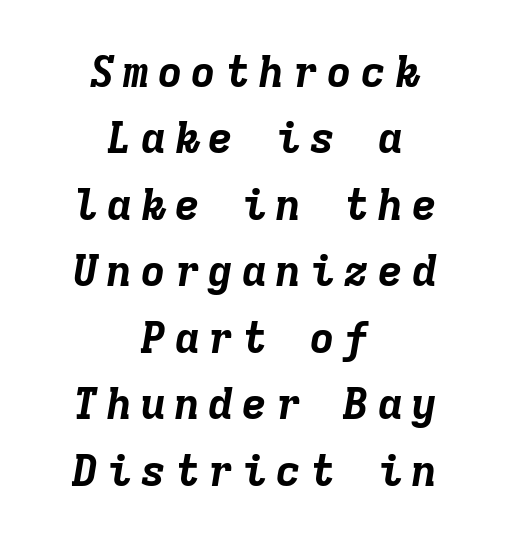
The image shows 44 px bold type, italic (leaning right), monospaced; set centered, normal line spacing (1.51x), not underlined; low stroke contrast and a medium x-height.
